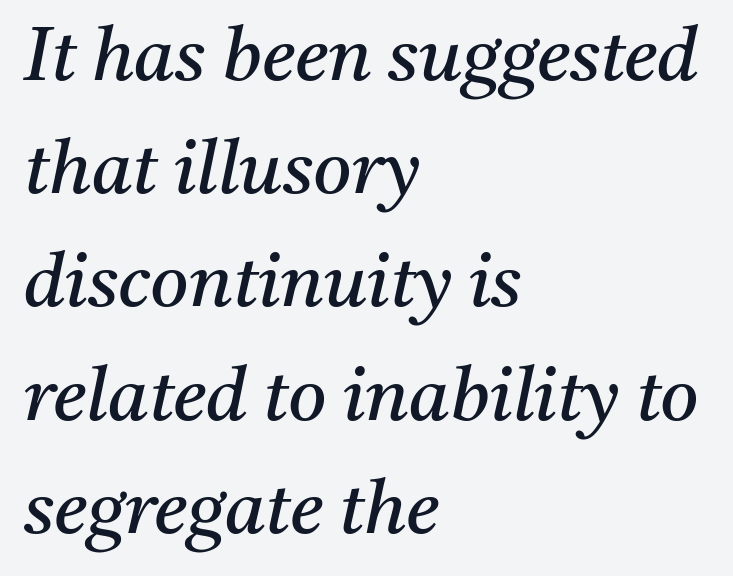
The words here are not underlined. This sample has the flowing, uneven cadence of proportional lettering. Compared with ordinary roman type, these characters are visibly tilted. If you drew a ruler down the left edge, every line would touch it. The cut favours lightness, reaching ordinary text weight at its darkest. What's the leading like? Ordinary, nothing unusual.
